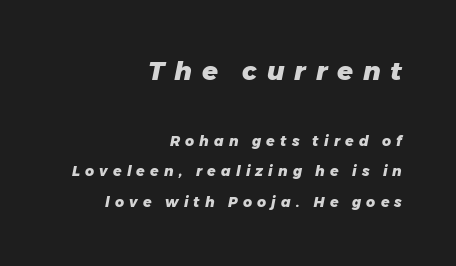
Would a proofreader flag this as italicized? Yes. Which chunk is bigger? The first one — the top block dwarfs the bottom. Layout note: lines flush right. The string is rendered with underlining switched off. Compared with typical paragraphs, the rows here are farther apart. How are the letters spaced? Widely, with obvious added tracking.
